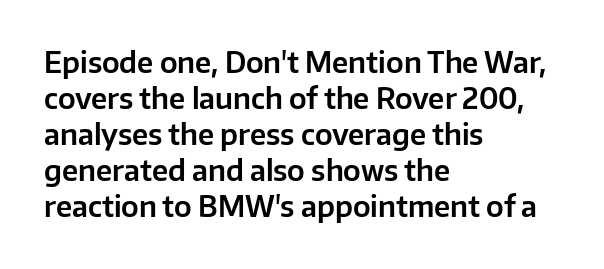
The image shows 28 px sans-serif type, upright; set left-aligned, normal line spacing (1.29x), normal letter spacing, not underlined; low stroke contrast and a medium x-height.
